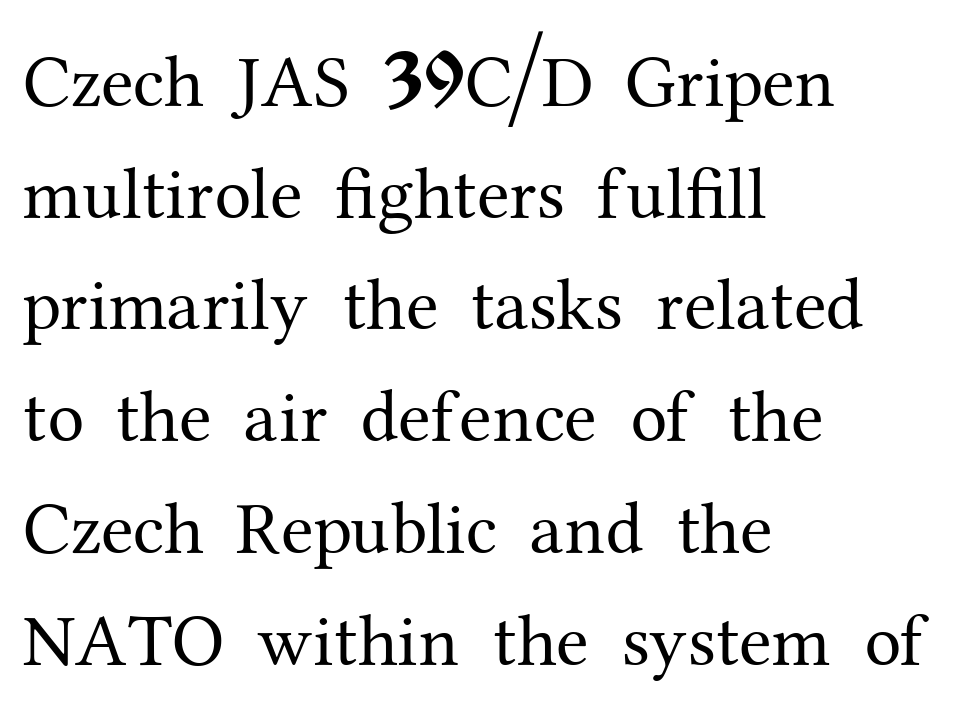
The image shows 74 px regular-weight serif type, upright; set left-aligned, normal line spacing (1.51x), normal letter spacing, not underlined; medium stroke contrast and a medium x-height.
